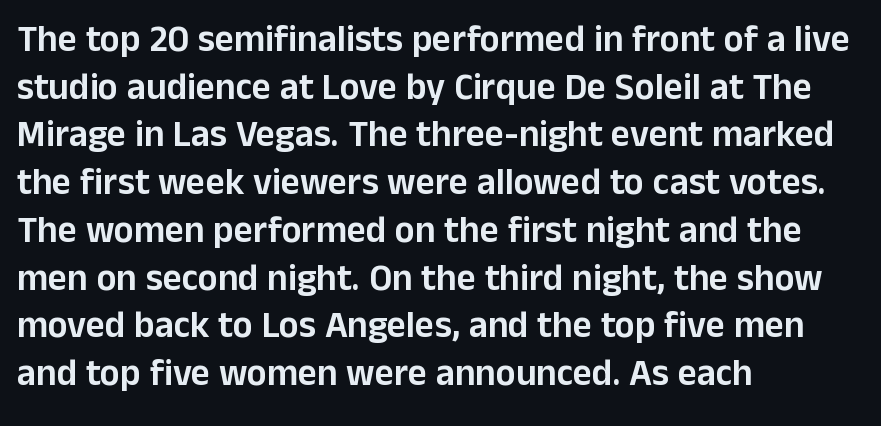
The image shows 37 px sans-serif type, upright; set left-aligned, normal line spacing (1.29x), normal letter spacing, not underlined; low stroke contrast and a medium x-height.
